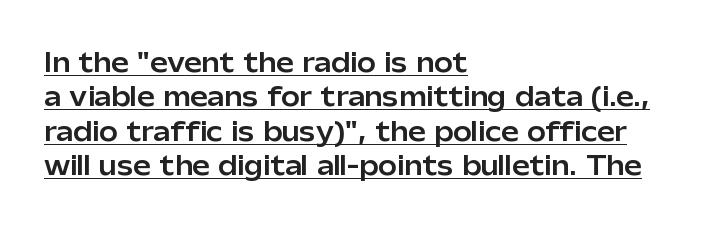
Tracking here is standard; glyphs follow each other at the usual distance. A baseline rule has been typeset under these characters. This rendering uses left alignment, leaving the right contour irregular. Every character sits straight up, as roman type does.
